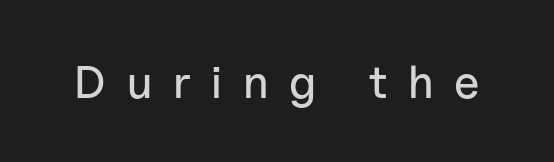
Q: Is the text italic (slanted)? A: No, it is upright.
Q: Is the typeface a serif or a sans-serif typeface? A: Sans-serif.
Q: Is the text underlined? A: No.
Q: Is the spacing between letters normal or unusually wide? A: Unusually wide.
Q: Width (condensed, normal, or wide)? A: Normal.
Q: Stroke contrast? A: Low.
Q: x-height? A: Medium.
Q: Monospaced? A: No.
